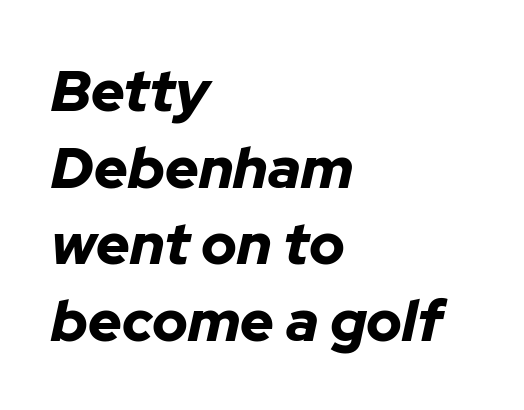
Q: Is the text bold? A: Yes.
Q: Is the text italic (slanted)? A: Yes, it leans right by about 12 degrees.
Q: Is the text underlined? A: No.
Q: How is the paragraph aligned? A: Left-aligned.
Q: Is the spacing between letters normal or unusually wide? A: Normal.
Q: Is the spacing between lines tight, normal or loose? A: Normal.
Q: Width (condensed, normal, or wide)? A: Normal.
Q: Stroke contrast? A: Low.
Q: x-height? A: Medium.
Q: Monospaced? A: No.
